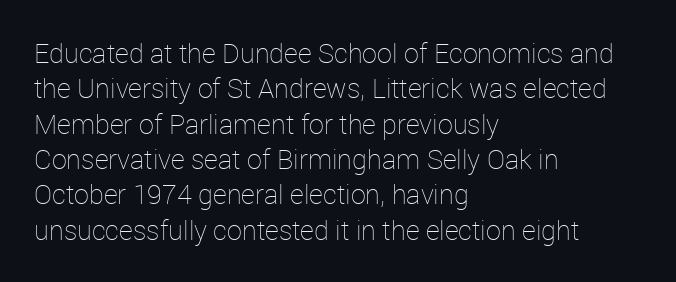
The image shows 27 px text type, upright; set left-aligned, normal line spacing (1.31x), normal letter spacing, not underlined.
